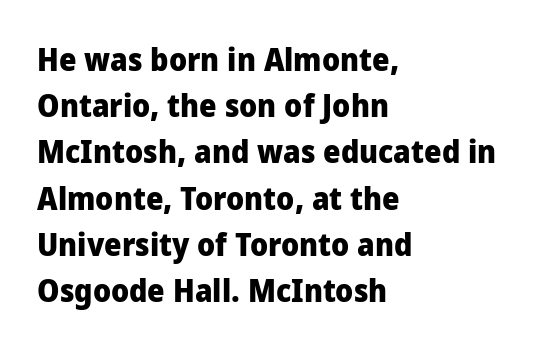
The image shows 31 px heavy sans-serif type, upright; set left-aligned, normal line spacing (1.49x), normal letter spacing, not underlined; low stroke contrast and a medium x-height.
